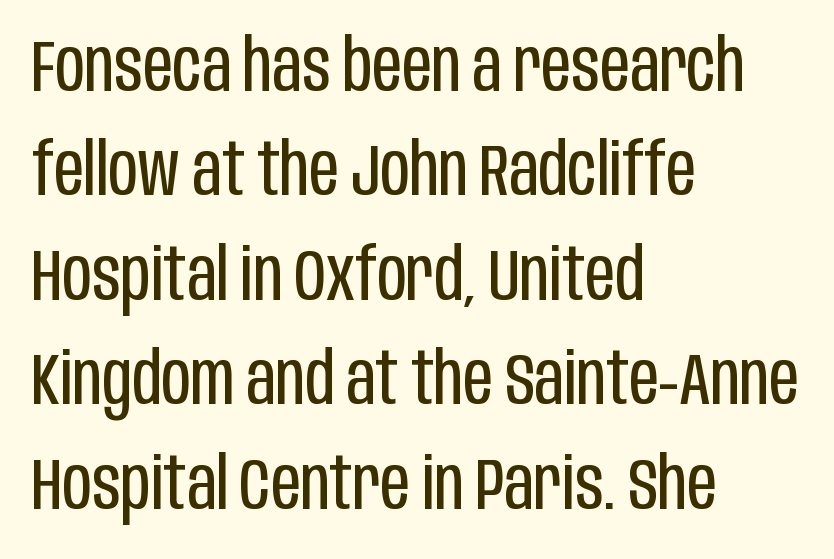
The passage shown is typeset with a sans-serif family. The typeface has the unassuming heft of standard copy or less. Each new line begins a customary step beneath the previous one. The passage shown is typed in a proportional face where columns would drift.
